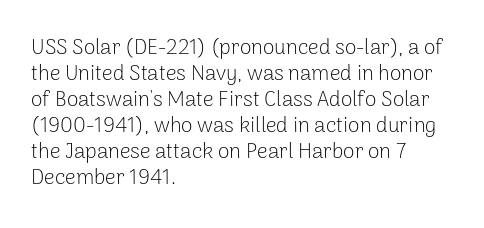
Q: Is the text bold? A: No.
Q: Is the text italic (slanted)? A: No, it is upright.
Q: Is the text underlined? A: No.
Q: How is the paragraph aligned? A: Left-aligned.
Q: Is the spacing between letters normal or unusually wide? A: Normal.
